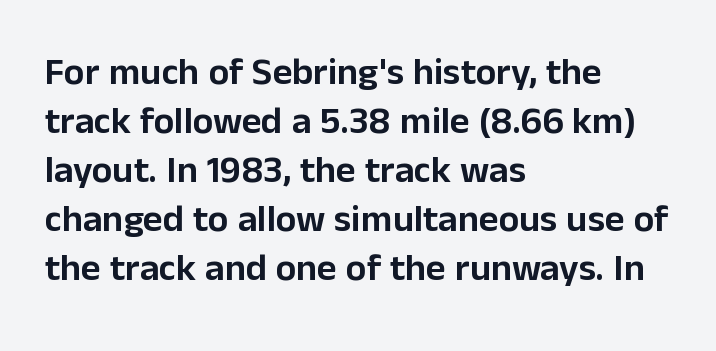
{"serif": "no", "italic": "no", "width": "normal", "stroke_contrast": "low", "x_height": "medium", "monospaced": "no", "underline": "no", "align": "left", "line_spacing": "normal", "line_spacing_ratio": 1.29, "letter_spacing": "normal", "letter_spacing_em": 0.0, "glyph_px": 38}
